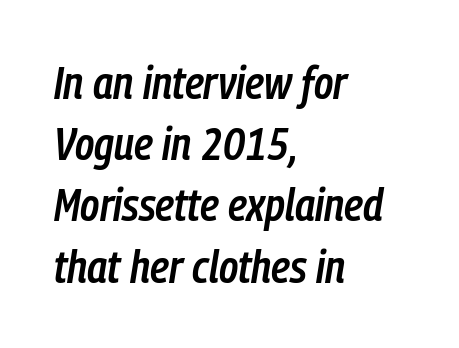
The image shows 46 px semibold, condensed type, italic (leaning right); set left-aligned, normal line spacing (1.33x), normal letter spacing, not underlined; low stroke contrast and a medium x-height.
